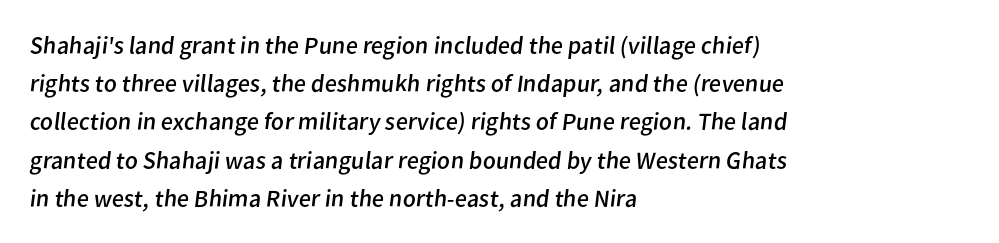
The image shows 25 px text type; set left-aligned, normal line spacing (1.53x), normal letter spacing, not underlined.
